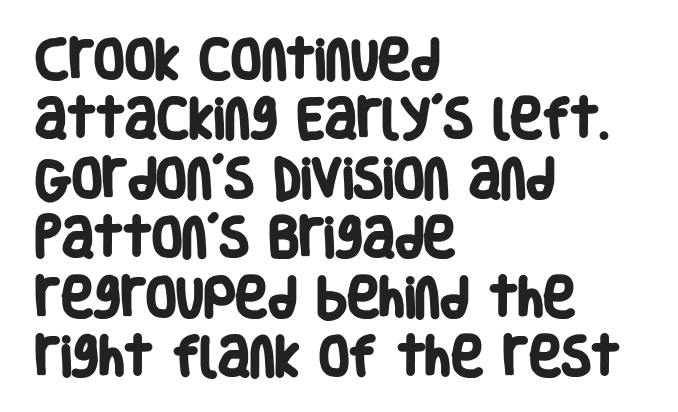
The text block is weighted toward the left margin, trailing off unevenly rightward. Check where the strokes stop: nothing finishes them off — pure sans. Decoration check: the copy has no underline. The letters advance in unequal steps, a hallmark of proportional type.
